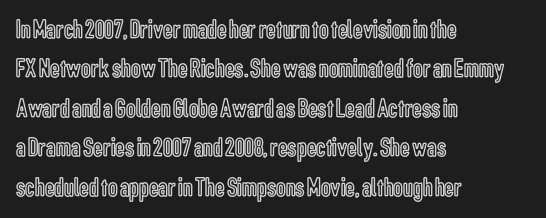
{"italic": "no", "underline": "no", "align": "left", "line_spacing": "normal", "line_spacing_ratio": 1.46, "letter_spacing": "normal", "letter_spacing_em": 0.0, "glyph_px": 27}
